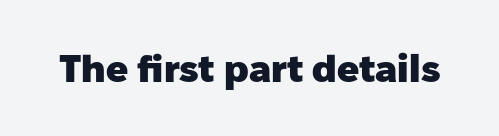
{"serif": "no", "italic": "no", "bold": "yes", "weight": "heavy", "width": "normal", "stroke_contrast": "low", "x_height": "medium", "monospaced": "no", "underline": "no", "letter_spacing": "normal", "letter_spacing_em": 0.0, "glyph_px": 39}
